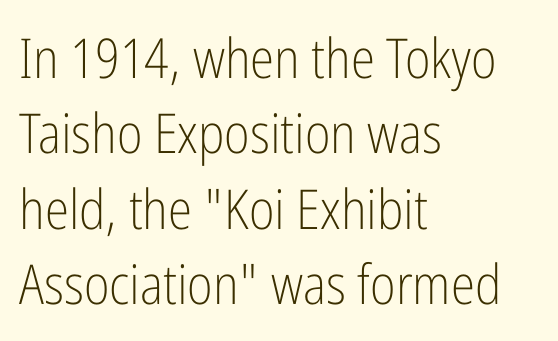
The image shows 55 px light, condensed sans-serif type, upright; set left-aligned, normal line spacing (1.37x), normal letter spacing, not underlined; low stroke contrast and a medium x-height.
